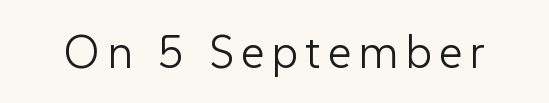
The image shows 46 px light sans-serif type, upright; set not underlined; low stroke contrast and a medium x-height.
